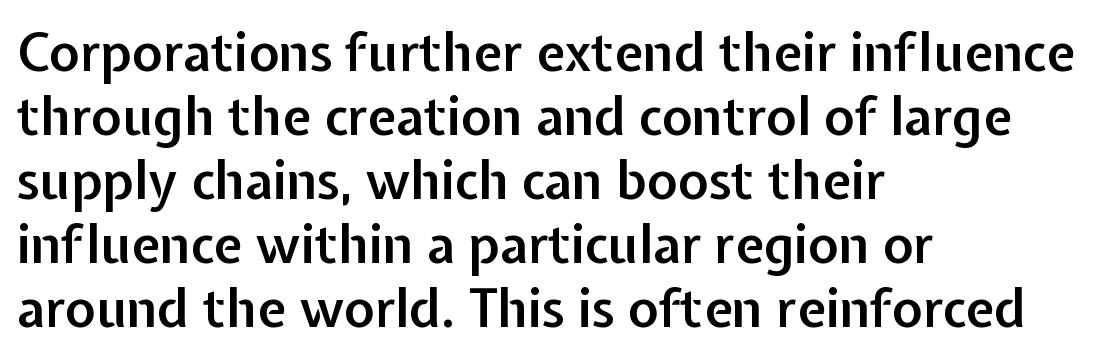
Any mark beneath the type? The region is blank. Observe the ordinary spacing: letters are neighbours, not strangers. It's the straight-up-and-down kind of type. The rendering uses natural spacing where letterforms have individual widths. Grotesque or geometric, the face here clearly has no serifs. The paragraph has a hard left edge and a soft right edge.
